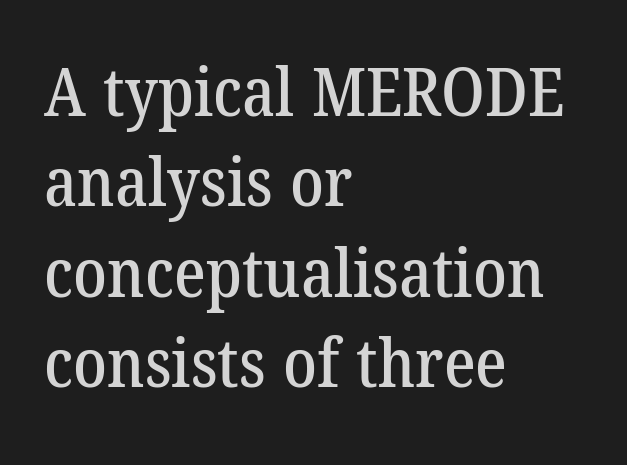
The image shows 67 px serif type; set left-aligned, normal line spacing (1.35x), normal letter spacing, not underlined; low stroke contrast and a medium x-height.
